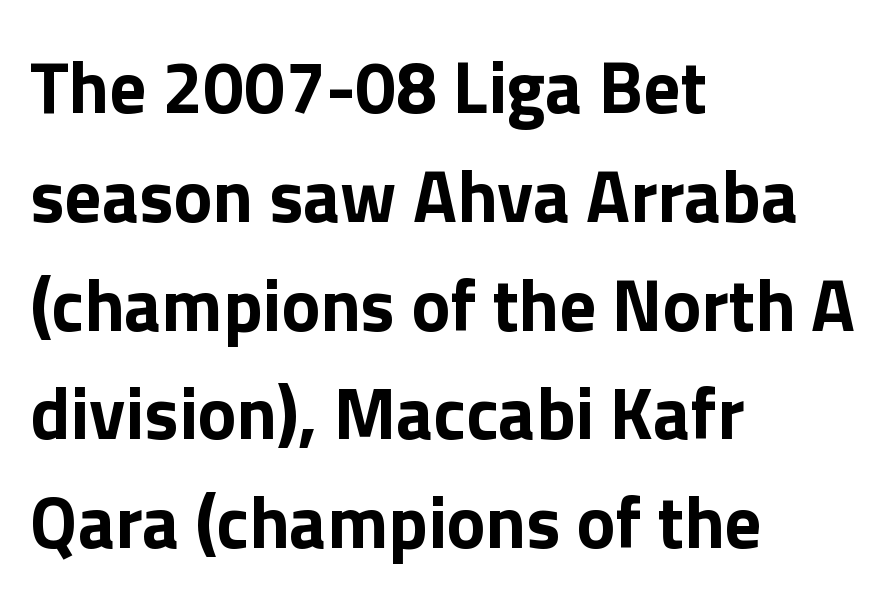
Heavy, bold letterforms. Has an underline been added? It has not. Stroke terminals: plain, sans-serif. When letters stand straight like this, we call the style roman or upright. This sample uses plain, unmodified letter spacing.
